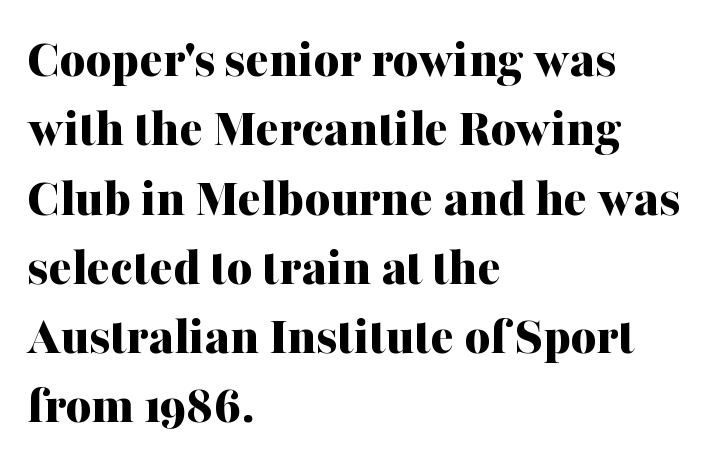
Horizontal alignment here is leftward, the default for most running prose. The tracking reads as untouched default to a designer's eye. Heft: maximum for text — a bold. Each letter's strokes conclude with small projecting serifs. If you drew a line through each stem, it would be perfectly vertical. Note the varied advance widths — an 'i' is clearly narrower than an 'm'.
